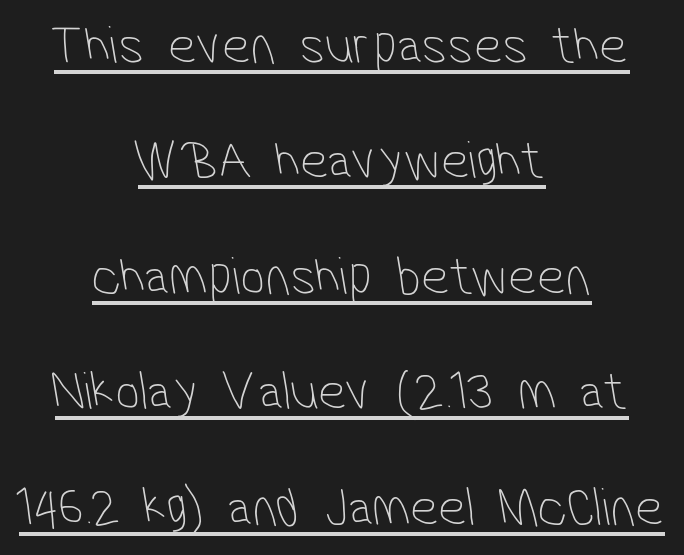
{"serif": "no", "bold": "no", "weight": "thin", "width": "condensed", "stroke_contrast": "low", "x_height": "medium", "monospaced": "no", "underline": "yes", "align": "center", "line_spacing": "loose", "line_spacing_ratio": 2.1, "letter_spacing": "normal", "letter_spacing_em": 0.0, "glyph_px": 55}
